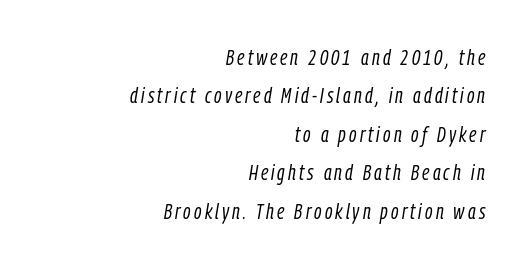
The image shows 22 px text type, italic (leaning right); set right-aligned, line spacing 1.75x, not underlined.
